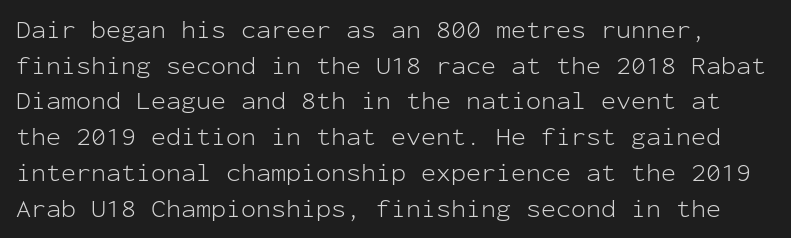
Decoration check: the copy has no underline. Each stroke keeps to a modest, everyday thickness or less. Every character sits straight up, as roman type does. Characters follow at the spacing the type designer built in.
